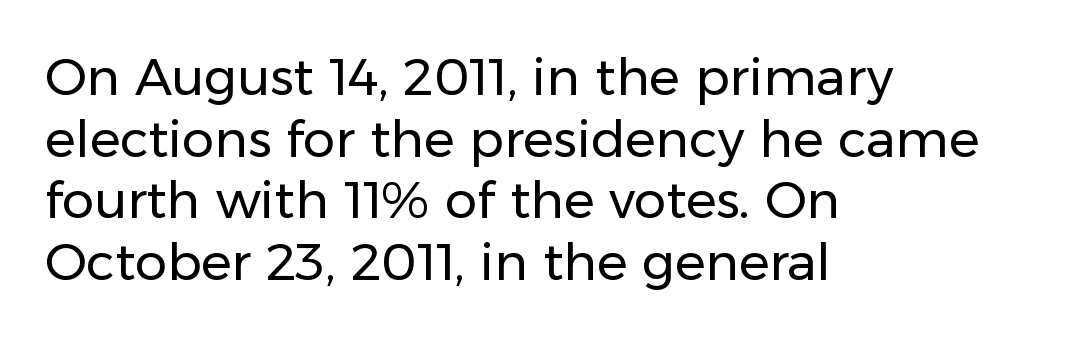
The image shows 51 px regular-weight sans-serif type, upright; set left-aligned, line spacing 1.21x, normal letter spacing, not underlined; low stroke contrast and a medium x-height.
